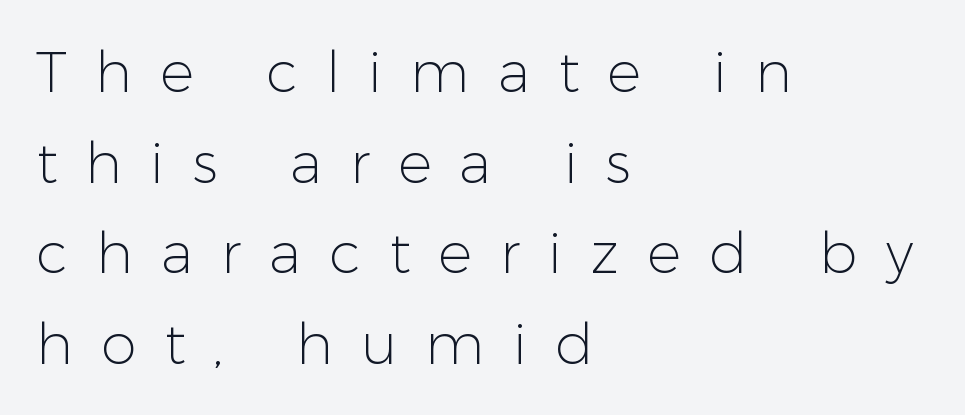
Q: Is the text bold? A: No.
Q: Is the text italic (slanted)? A: No, it is upright.
Q: Is the typeface a serif or a sans-serif typeface? A: Sans-serif.
Q: Is the text underlined? A: No.
Q: How is the paragraph aligned? A: Left-aligned.
Q: Is the spacing between letters normal or unusually wide? A: Unusually wide.
Q: Is the spacing between lines tight, normal or loose? A: Normal.
Q: Width (condensed, normal, or wide)? A: Normal.
Q: Stroke contrast? A: Low.
Q: x-height? A: Medium.
Q: Monospaced? A: No.
